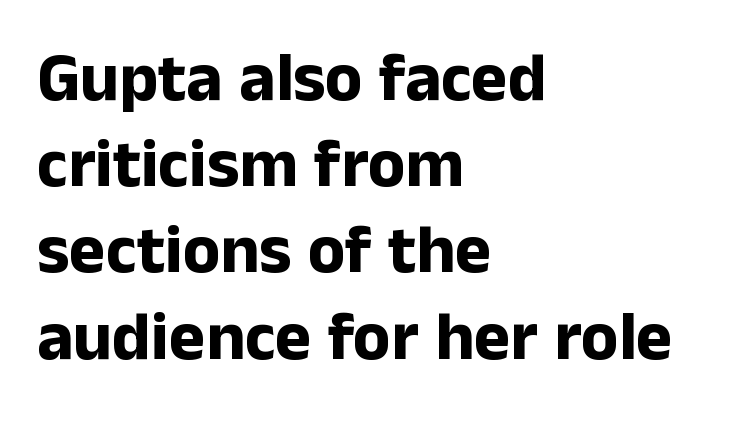
The image shows 69 px bold sans-serif type, upright; set left-aligned, normal line spacing (1.25x), normal letter spacing, not underlined; low stroke contrast and a medium x-height.
